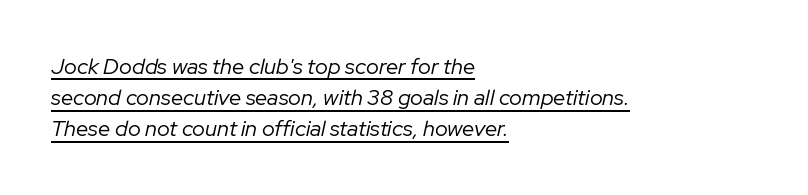
{"italic": "yes", "lean": "right", "slant_degrees": 12, "bold": "no", "underline": "yes", "align": "left", "line_spacing": "normal", "line_spacing_ratio": 1.42, "letter_spacing": "normal", "letter_spacing_em": 0.0, "glyph_px": 22}
